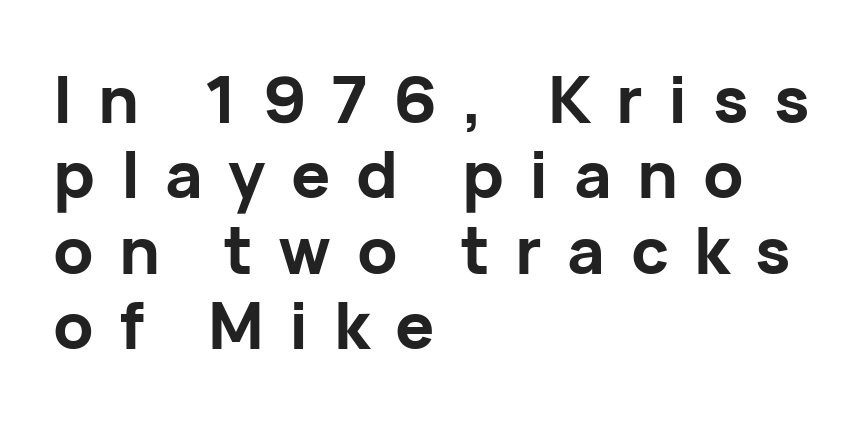
Are there feet on the stems? There aren't — it's a sans. This sample uses expanded letter spacing, leaving extra air between glyphs. Thick stems and heavy bowls — unmistakably bold. Character widths vary here, with narrow letters taking less room than wide ones. The glyphs are unaccompanied by any horizontal stroke below them.
